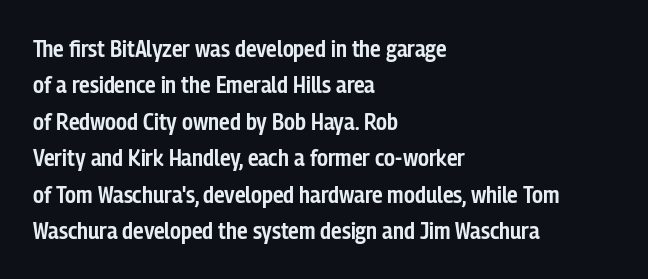
The image shows 24 px text type, upright; set left-aligned, normal line spacing (1.52x), normal letter spacing, not underlined.
